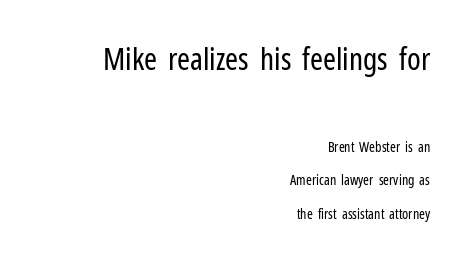
Weight: in the light-to-regular range. Type without underlining. There is no visible air inserted between adjacent glyphs. Large over small — that's the arrangement of the two blocks here.
